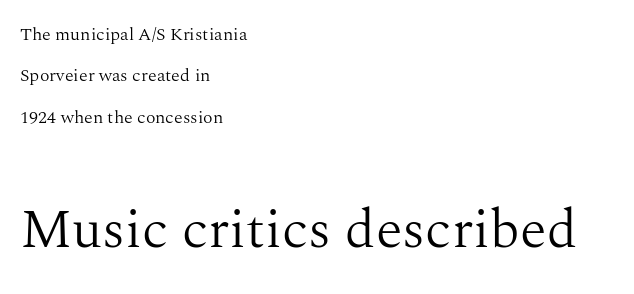
The image shows 55 px light serif type, upright; set left-aligned, loose line spacing (2.3x), normal letter spacing, not underlined; the second (bottom) block is 3.06x larger; medium stroke contrast and a medium x-height.
